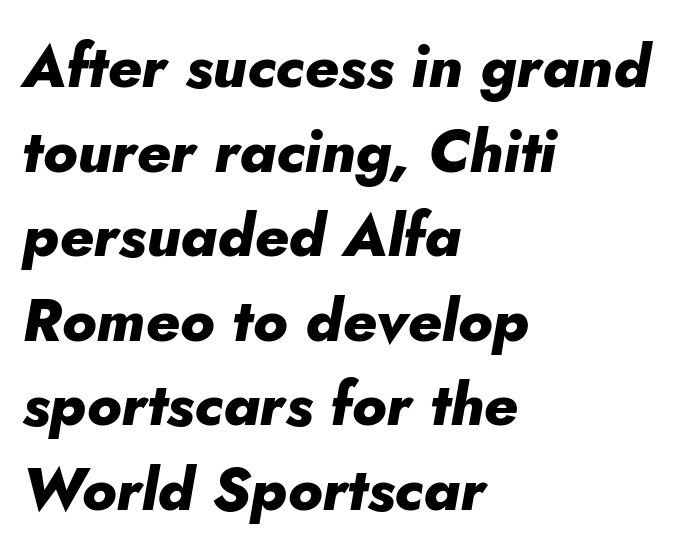
The image shows 60 px heavy type, italic (leaning right); set left-aligned, normal line spacing (1.41x), normal letter spacing, not underlined; low stroke contrast and a small x-height.
